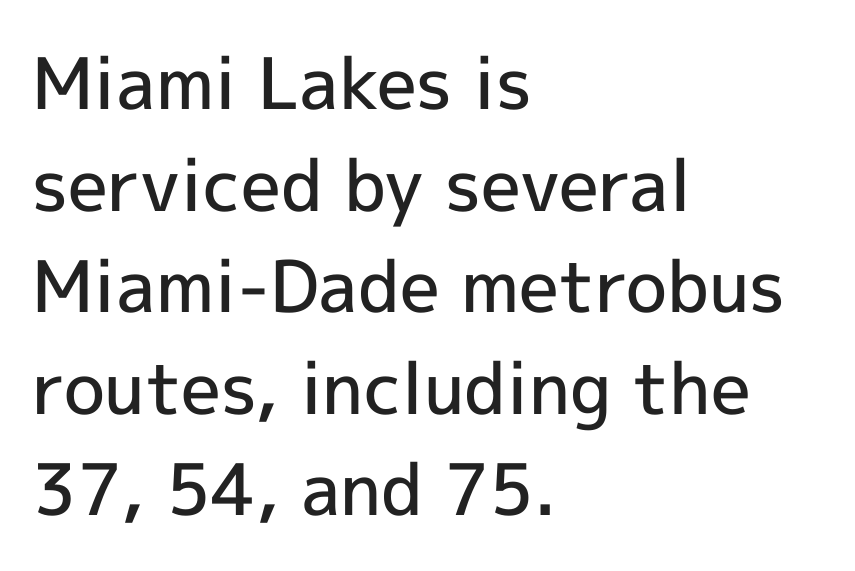
The image shows 71 px semibold sans-serif type, upright; set left-aligned, normal line spacing (1.43x), normal letter spacing, not underlined; a medium x-height.
